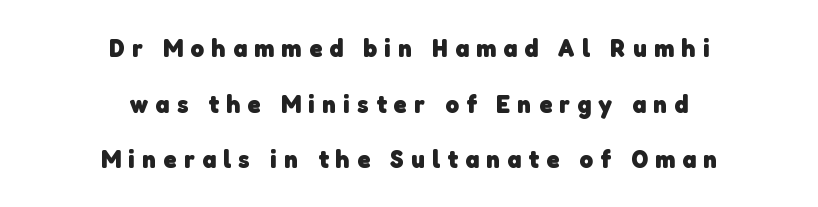
Q: Is the text bold? A: Yes.
Q: Is the text underlined? A: No.
Q: How is the paragraph aligned? A: Centered.
Q: Is the spacing between letters normal or unusually wide? A: Unusually wide.
Q: Is the spacing between lines tight, normal or loose? A: Loose.
